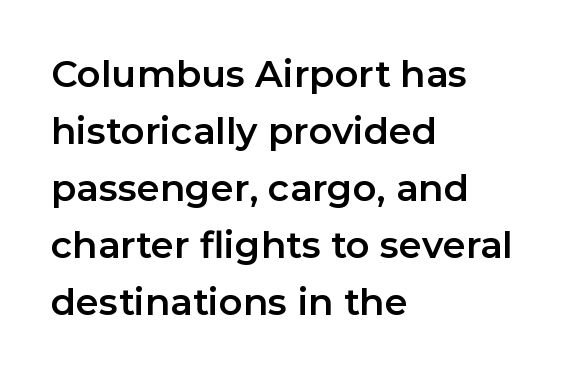
Q: Is the text italic (slanted)? A: No, it is upright.
Q: Is the typeface a serif or a sans-serif typeface? A: Sans-serif.
Q: Is the text underlined? A: No.
Q: How is the paragraph aligned? A: Left-aligned.
Q: Is the spacing between letters normal or unusually wide? A: Normal.
Q: Is the spacing between lines tight, normal or loose? A: Normal.
Q: Width (condensed, normal, or wide)? A: Normal.
Q: Stroke contrast? A: Low.
Q: x-height? A: Medium.
Q: Monospaced? A: No.
